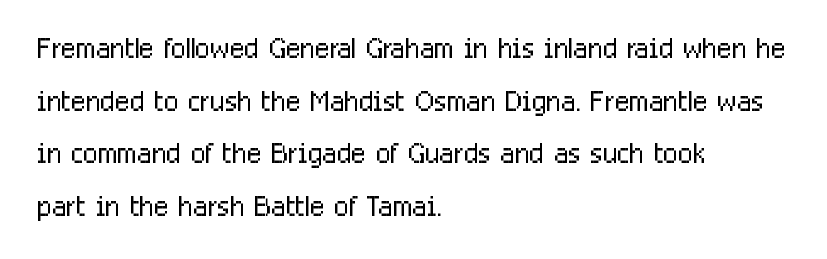
{"serif": "no", "italic": "no", "bold": "no", "weight": "light", "width": "condensed", "stroke_contrast": "low", "x_height": "medium", "monospaced": "no", "underline": "no", "align": "left", "line_spacing": "normal", "line_spacing_ratio": 1.35, "letter_spacing": "normal", "letter_spacing_em": 0.0, "glyph_px": 39}
